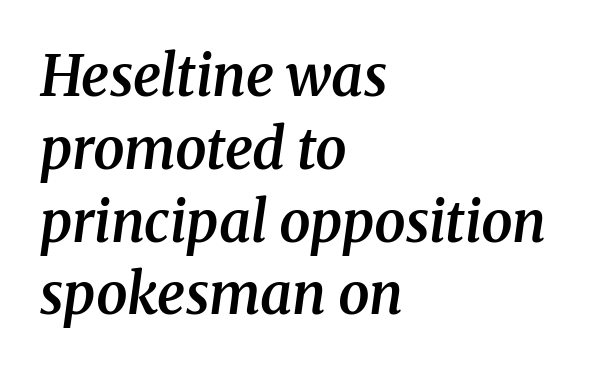
The image shows 56 px semibold serif type, italic (leaning right); set left-aligned, normal line spacing (1.3x), normal letter spacing, not underlined; medium stroke contrast and a medium x-height.
